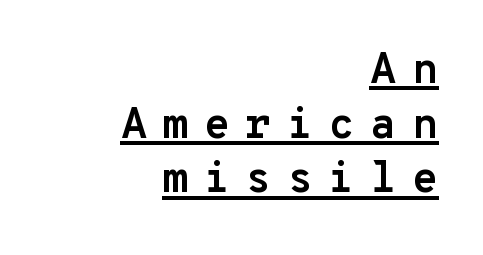
{"serif": "no", "italic": "no", "bold": "yes", "weight": "semibold", "width": "normal", "stroke_contrast": "low", "x_height": "medium", "monospaced": "yes", "underline": "yes", "align": "right", "line_spacing": "normal", "line_spacing_ratio": 1.27, "letter_spacing": "wide", "letter_spacing_em": 0.35, "glyph_px": 43}
